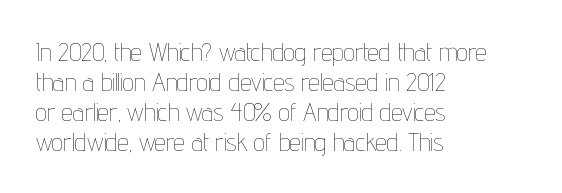
Stem width sits at or under what a default text font uses. Rendered with straight, roman letterforms. In CSS terms this would be text-align: left. Is the letter spacing exaggerated? No — it looks like the ordinary default.
